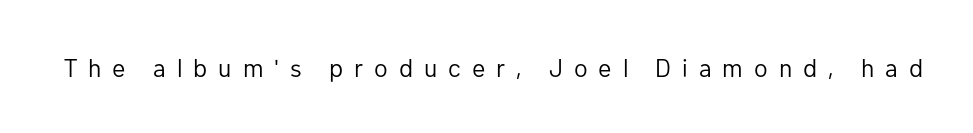
Spacing between characters has been opened up far beyond the box default. Check the space under the baseline: it is left empty. The axis of the letterforms is exactly vertical. The typesetting does not lean heavy: it is not bold.
